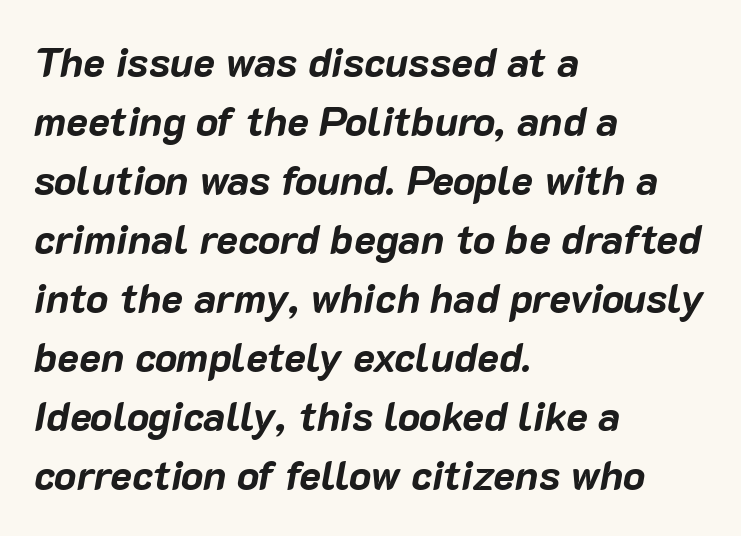
The specimen reads as italic at a glance. In CSS terms this would be text-align: left. Clear beneath every line of the passage. Spacing between characters is what you'd get straight out of the box. These lines carry a lot of weight — the face is fully bold.
